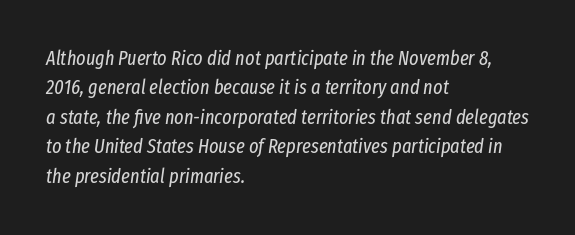
Q: Is the text bold? A: No.
Q: Is the text italic (slanted)? A: Yes, it leans right by about 8 degrees.
Q: Is the text underlined? A: No.
Q: How is the paragraph aligned? A: Left-aligned.
Q: Is the spacing between letters normal or unusually wide? A: Normal.
Q: Is the spacing between lines tight, normal or loose? A: Normal.
